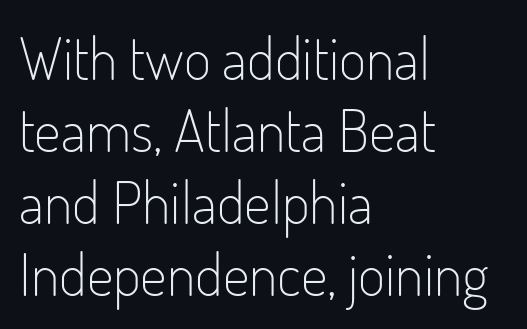
The font is comparable to plain body text, perhaps lighter. The rendering anchors every line to the left-hand side. The letters advance in unequal steps, a hallmark of proportional type. Each row of text sits above clean, open space.
